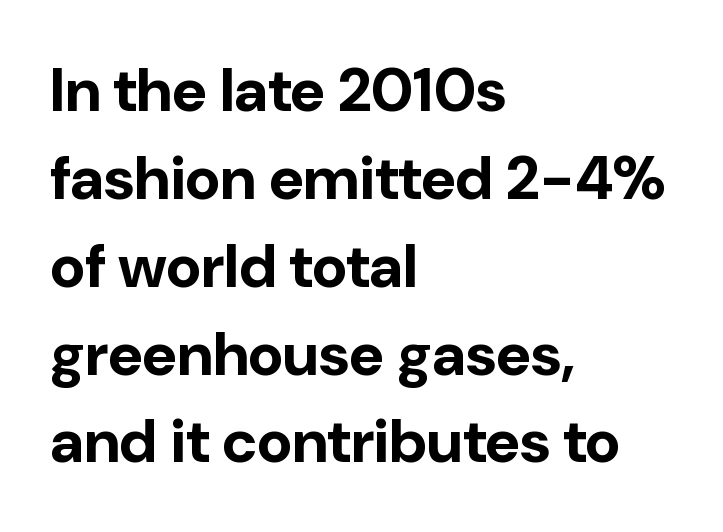
{"serif": "no", "italic": "no", "bold": "yes", "weight": "bold", "width": "normal", "stroke_contrast": "low", "x_height": "medium", "monospaced": "no", "underline": "no", "align": "left", "line_spacing": "normal", "line_spacing_ratio": 1.44, "letter_spacing": "normal", "letter_spacing_em": 0.0, "glyph_px": 61}
